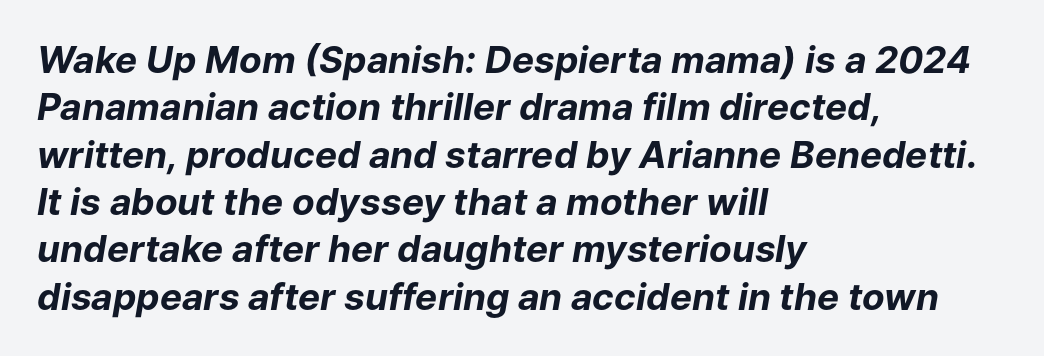
Q: Is the text bold? A: Yes.
Q: Is the text italic (slanted)? A: Yes, it leans right by about 9 degrees.
Q: Is the text underlined? A: No.
Q: How is the paragraph aligned? A: Left-aligned.
Q: Is the spacing between letters normal or unusually wide? A: Normal.
Q: Is the spacing between lines tight, normal or loose? A: Normal.
Q: Width (condensed, normal, or wide)? A: Normal.
Q: Stroke contrast? A: Low.
Q: x-height? A: Medium.
Q: Monospaced? A: No.
